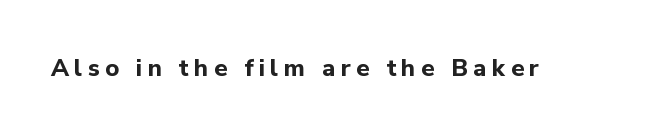
{"italic": "no", "bold": "yes", "underline": "no", "letter_spacing": "wide", "letter_spacing_em": 0.22, "glyph_px": 24}
